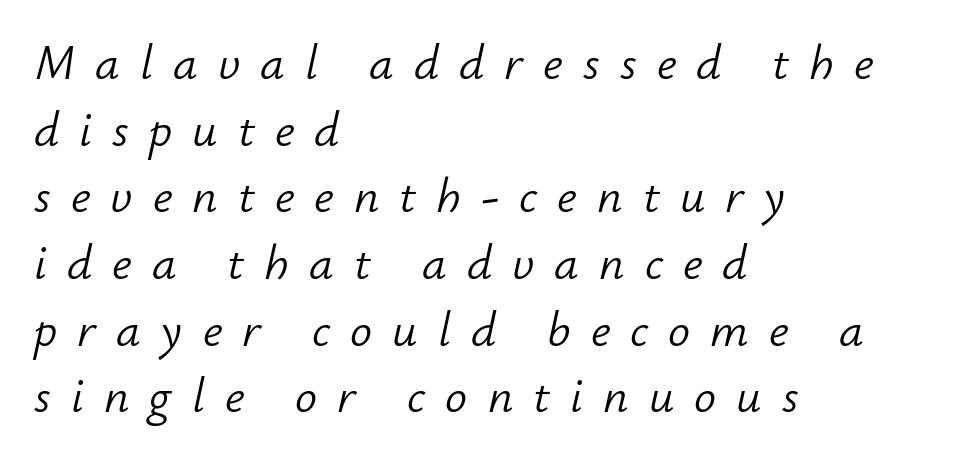
The image shows 49 px light type, italic (leaning right); set left-aligned, normal line spacing (1.36x), unusually wide letter spacing (+0.41 em), not underlined; low stroke contrast and a small x-height.
